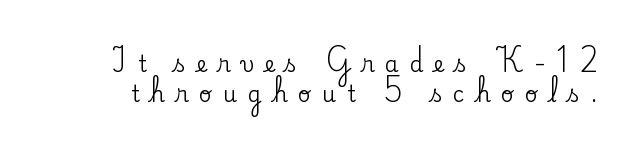
Look at the tracking — it's clearly loosened, letters drifting apart. Check the space under the baseline: it is left empty. Honestly, the row spacing looks completely unremarkable. Ascenders rise straight up at ninety degrees.
